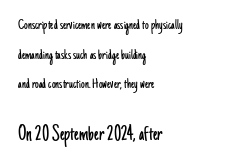
The image shows 22 px text type, upright; set left-aligned, loose line spacing (1.97x), normal letter spacing, not underlined; the second (bottom) block is 1.47x larger.
